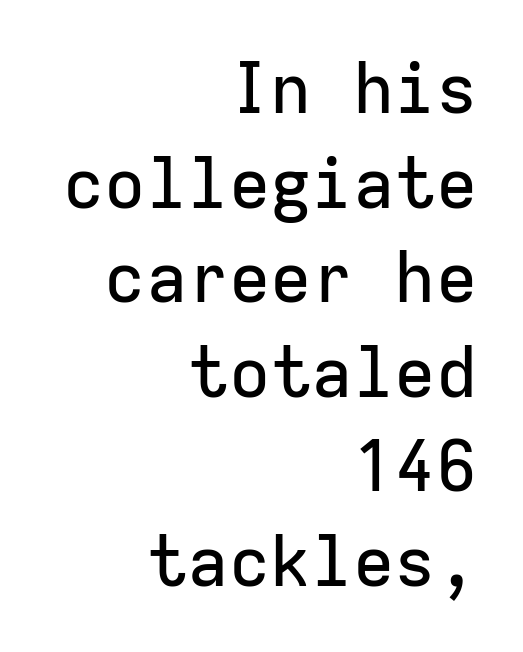
{"serif": "no", "italic": "no", "width": "normal", "stroke_contrast": "low", "x_height": "medium", "monospaced": "yes", "underline": "no", "align": "right", "line_spacing": "normal", "line_spacing_ratio": 1.37, "letter_spacing": "normal", "letter_spacing_em": 0.0, "glyph_px": 69}
